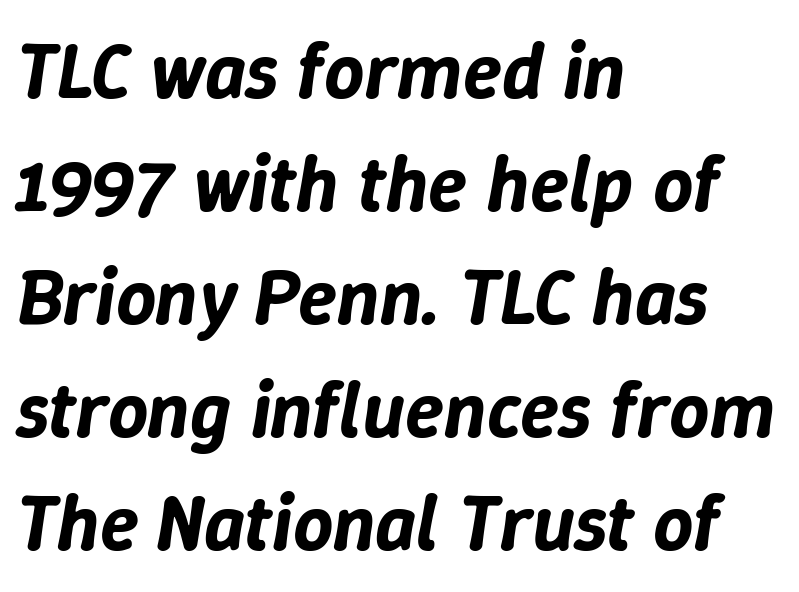
The image shows 79 px text type, italic (leaning right); set left-aligned, normal line spacing (1.43x), normal letter spacing, not underlined; low stroke contrast and a medium x-height.
